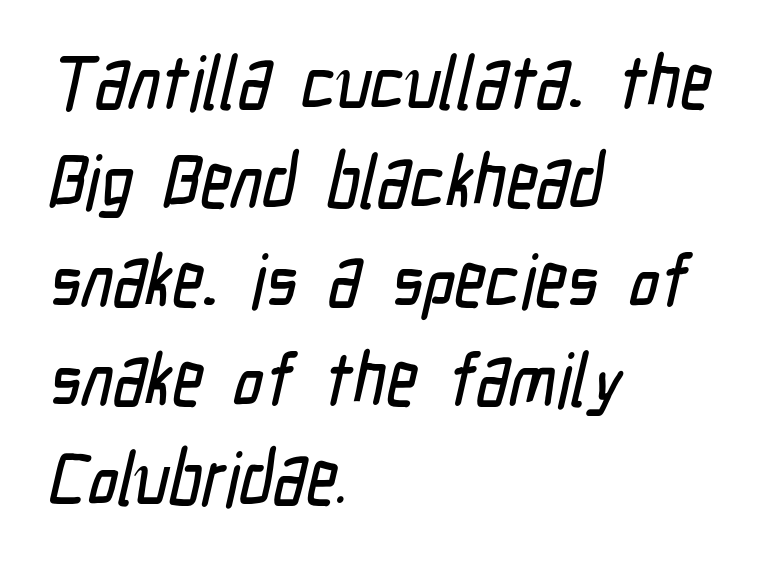
Tracking here is standard; glyphs follow each other at the usual distance. In CSS terms this would be text-align: left. No feet cap the strokes, marking this as sans-serif type. Proportional: the letters do not fall into vertical columns.
